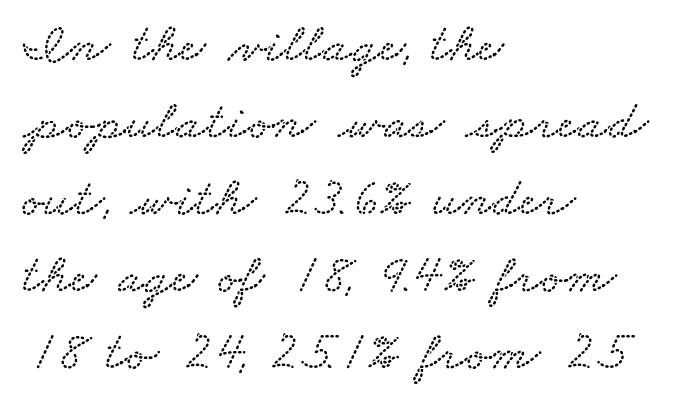
The image shows 55 px wide type; set left-aligned, normal line spacing (1.4x), normal letter spacing, not underlined; low stroke contrast and a small x-height.
